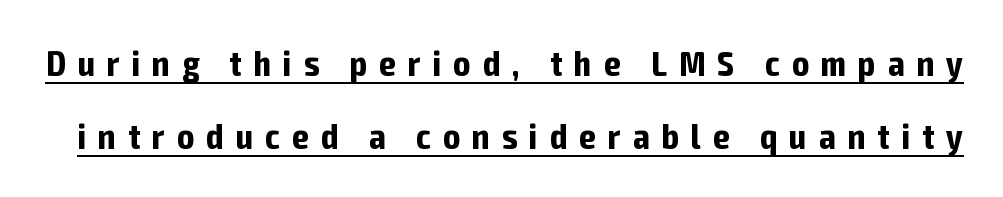
A roman cut, with each character standing at attention. A rule runs beneath these lines of type. Set as a true bold cut, around the 700 mark. Students, note that the glyphs here are deliberately spaced far apart.
